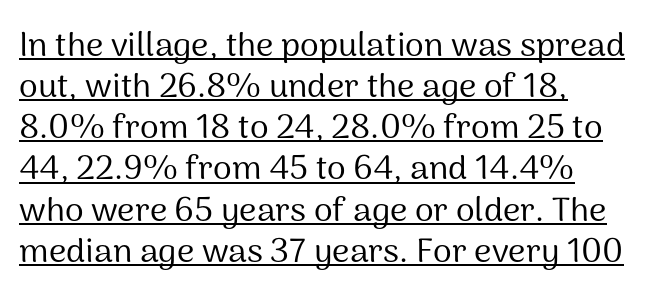
Q: Is the text bold? A: No.
Q: Is the text italic (slanted)? A: No, it is upright.
Q: Is the typeface a serif or a sans-serif typeface? A: Sans-serif.
Q: Is the text underlined? A: Yes.
Q: Is the spacing between letters normal or unusually wide? A: Normal.
Q: Width (condensed, normal, or wide)? A: Normal.
Q: Stroke contrast? A: Medium.
Q: x-height? A: Medium.
Q: Monospaced? A: No.
